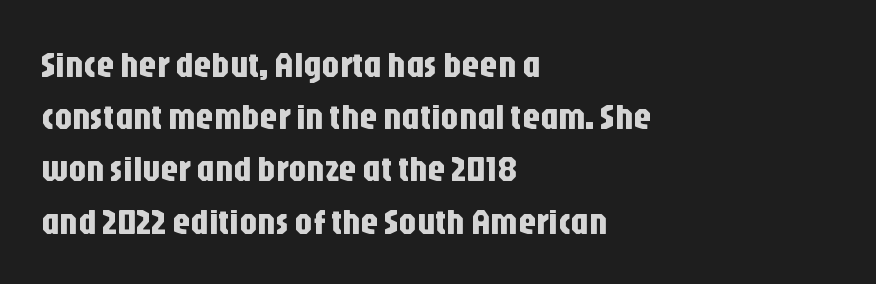
Q: Is the text italic (slanted)? A: No, it is upright.
Q: Is the typeface a serif or a sans-serif typeface? A: Sans-serif.
Q: Is the text underlined? A: No.
Q: How is the paragraph aligned? A: Left-aligned.
Q: Is the spacing between letters normal or unusually wide? A: Normal.
Q: Is the spacing between lines tight, normal or loose? A: Normal.
Q: Width (condensed, normal, or wide)? A: Condensed.
Q: Stroke contrast? A: Low.
Q: x-height? A: Large.
Q: Monospaced? A: No.
